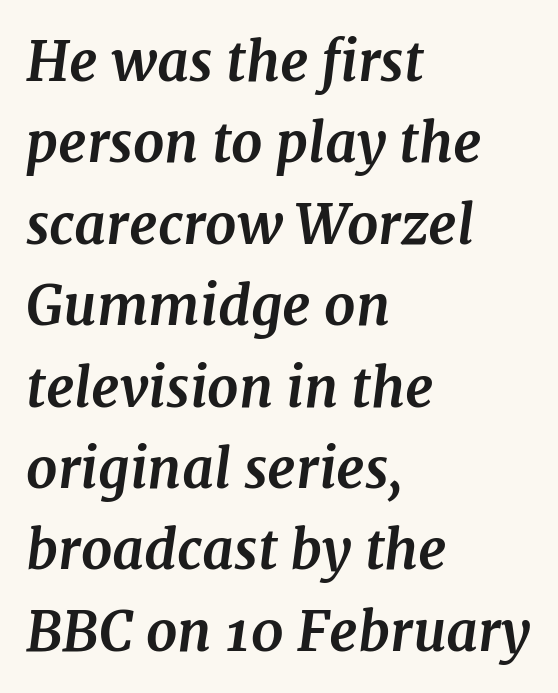
Q: Is the text bold? A: Yes.
Q: Is the text italic (slanted)? A: Yes, it leans right by about 7 degrees.
Q: Is the typeface a serif or a sans-serif typeface? A: Serif.
Q: Is the text underlined? A: No.
Q: How is the paragraph aligned? A: Left-aligned.
Q: Is the spacing between letters normal or unusually wide? A: Normal.
Q: Is the spacing between lines tight, normal or loose? A: Normal.
Q: Width (condensed, normal, or wide)? A: Normal.
Q: Stroke contrast? A: Medium.
Q: x-height? A: Medium.
Q: Monospaced? A: No.
